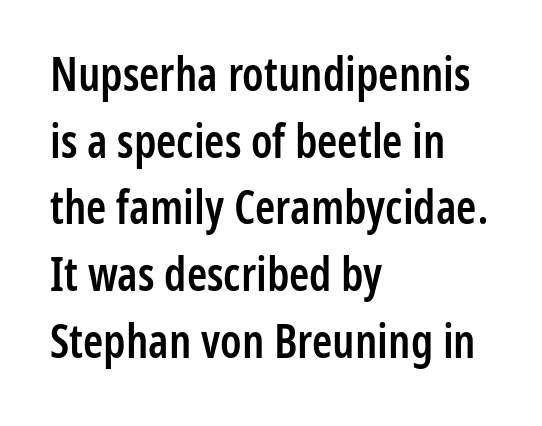
Q: Is the text bold? A: Semi-bold.
Q: Is the text italic (slanted)? A: No, it is upright.
Q: Is the typeface a serif or a sans-serif typeface? A: Sans-serif.
Q: Is the text underlined? A: No.
Q: How is the paragraph aligned? A: Left-aligned.
Q: Is the spacing between letters normal or unusually wide? A: Normal.
Q: Is the spacing between lines tight, normal or loose? A: Normal.
Q: Width (condensed, normal, or wide)? A: Condensed.
Q: Stroke contrast? A: Low.
Q: x-height? A: Medium.
Q: Monospaced? A: No.
